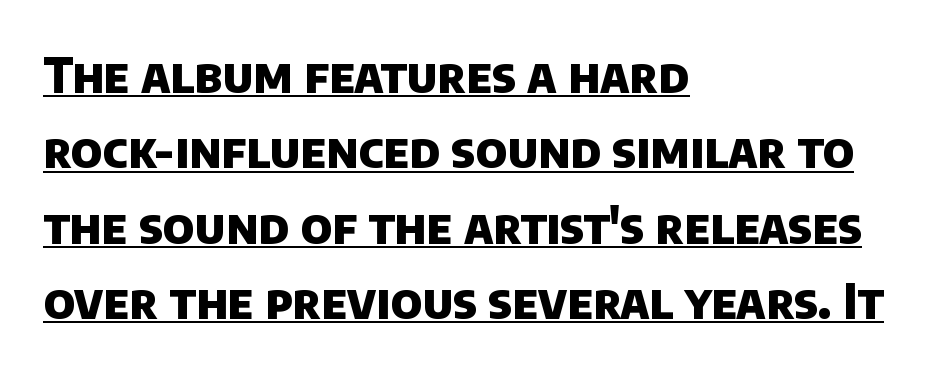
Q: Is the text bold? A: Yes.
Q: Is the typeface a serif or a sans-serif typeface? A: Sans-serif.
Q: Is the text underlined? A: Yes.
Q: How is the paragraph aligned? A: Left-aligned.
Q: Is the spacing between letters normal or unusually wide? A: Normal.
Q: Is the spacing between lines tight, normal or loose? A: Normal.
Q: Width (condensed, normal, or wide)? A: Normal.
Q: Stroke contrast? A: Low.
Q: x-height? A: Large.
Q: Monospaced? A: No.
